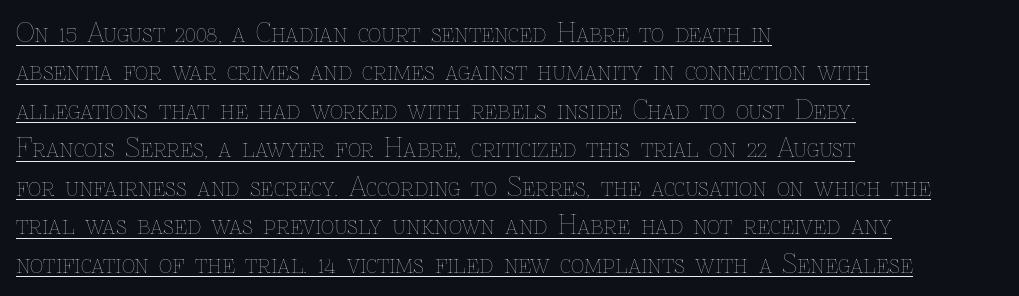
Q: Is the text bold? A: No.
Q: Is the text italic (slanted)? A: No, it is upright.
Q: Is the text underlined? A: Yes.
Q: How is the paragraph aligned? A: Left-aligned.
Q: Is the spacing between letters normal or unusually wide? A: Normal.
Q: Is the spacing between lines tight, normal or loose? A: Normal.
